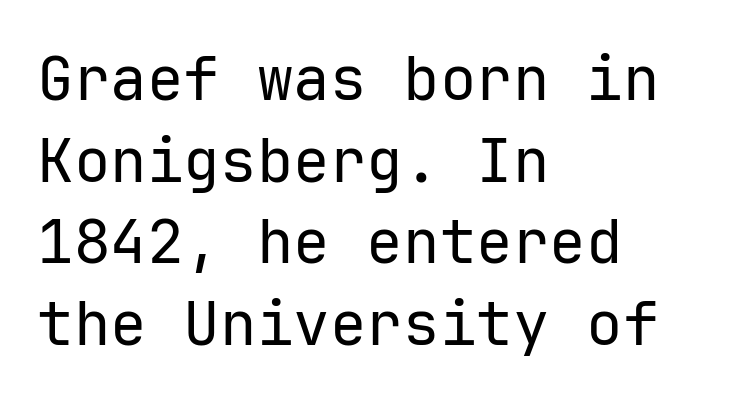
This is sans-serif lettering, the kind often seen on screens and signage. Looks like terminal output: every glyph gets an equal slot. What stands out about the letter spacing? Nothing — it is the standard amount. Left-aligned paragraph, ragged on the right.
